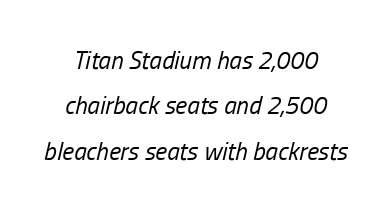
The image shows 25 px text type, italic (leaning right); set centered, line spacing 1.82x, normal letter spacing, not underlined.
